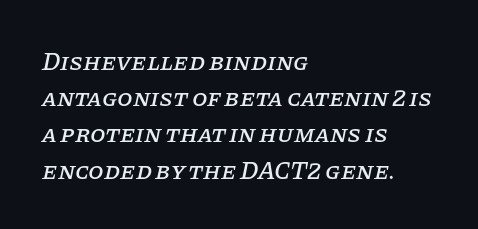
The horizontal fit of the characters is conventional and even. Nobody drew a line under any word here. Vertical spacing — default. Slant detected: the letters are inclined.
